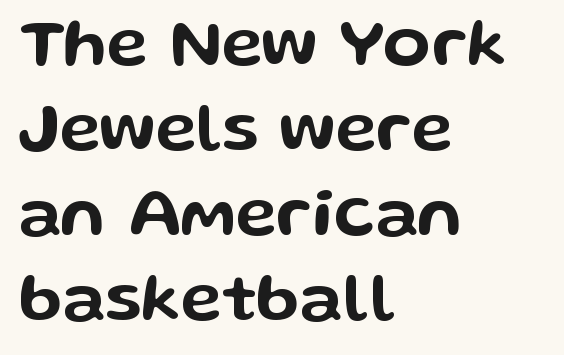
{"serif": "no", "italic": "no", "width": "wide", "stroke_contrast": "low", "x_height": "medium", "monospaced": "no", "underline": "no", "align": "left", "line_spacing_ratio": 1.23, "letter_spacing": "normal", "letter_spacing_em": 0.0, "glyph_px": 69}
